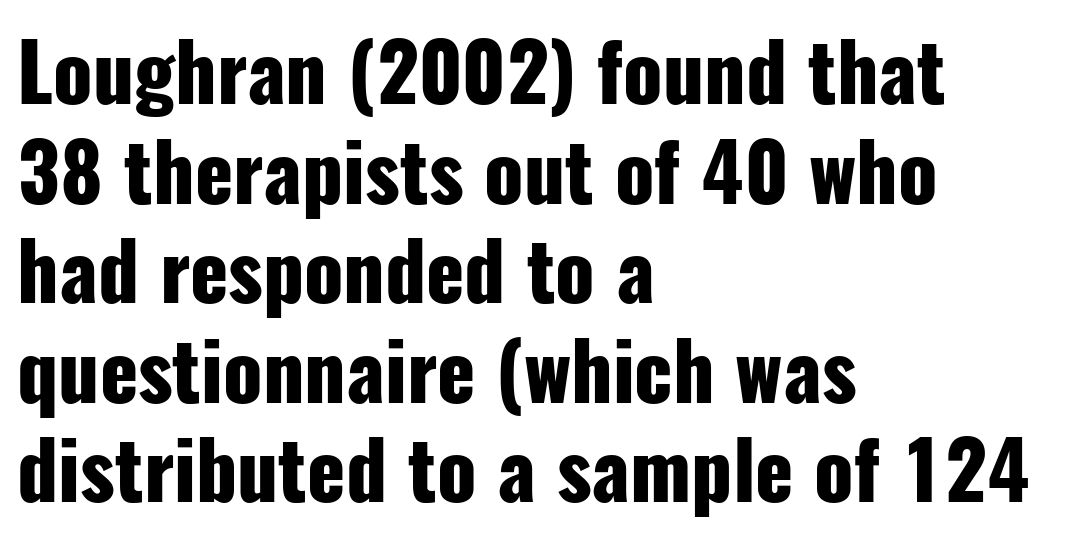
{"serif": "no", "italic": "no", "bold": "yes", "weight": "heavy", "width": "condensed", "stroke_contrast": "low", "x_height": "medium", "monospaced": "no", "underline": "no", "align": "left", "line_spacing": "normal", "line_spacing_ratio": 1.26, "letter_spacing": "normal", "letter_spacing_em": 0.0, "glyph_px": 79}
